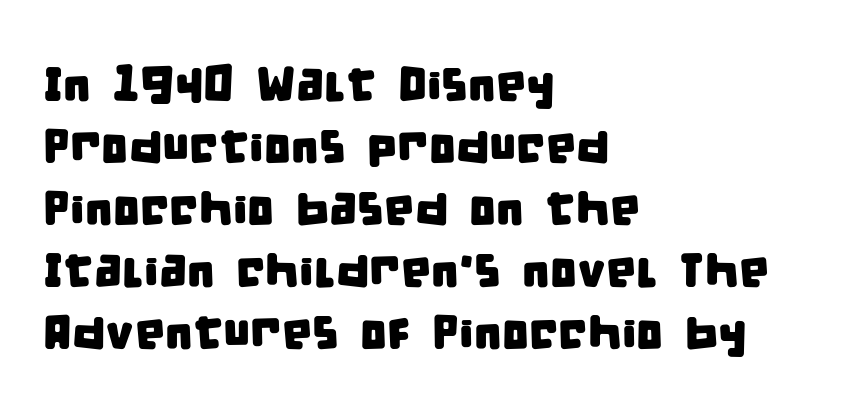
Q: Is the typeface a serif or a sans-serif typeface? A: Sans-serif.
Q: Is the text underlined? A: No.
Q: How is the paragraph aligned? A: Left-aligned.
Q: Is the spacing between letters normal or unusually wide? A: Normal.
Q: Is the spacing between lines tight, normal or loose? A: Normal.
Q: Width (condensed, normal, or wide)? A: Condensed.
Q: Stroke contrast? A: Low.
Q: x-height? A: Large.
Q: Monospaced? A: No.
